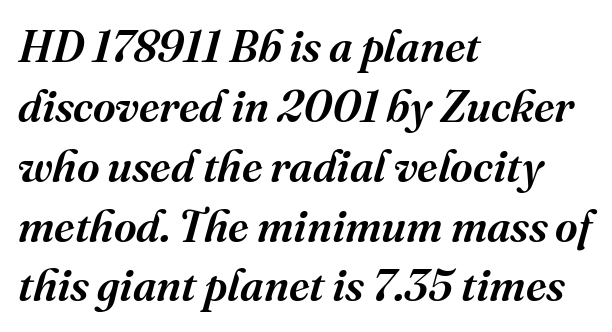
The face used here is proportionally spaced, like ordinary book or web type. The passage is arranged the way most books set body copy — flush left. Inter-character spacing is left at the font's built-in metrics. Underline: absent.
